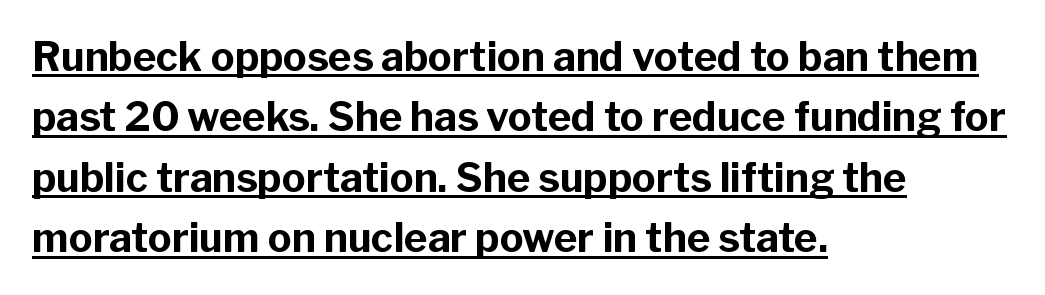
The image shows 40 px bold sans-serif type, upright; set left-aligned, normal line spacing (1.51x), normal letter spacing, underlined; low stroke contrast and a medium x-height.
